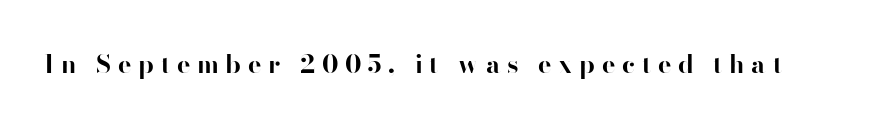
Q: Is the text bold? A: Yes.
Q: Is the text italic (slanted)? A: No, it is upright.
Q: Is the text underlined? A: No.
Q: Is the spacing between letters normal or unusually wide? A: Unusually wide.
